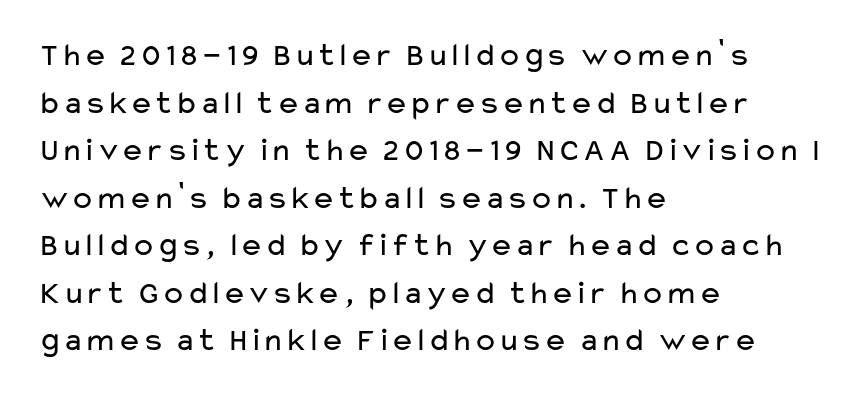
{"serif": "no", "italic": "no", "bold": "no", "weight": "regular", "width": "wide", "stroke_contrast": "low", "x_height": "medium", "monospaced": "no", "underline": "no", "align": "left", "line_spacing": "normal", "line_spacing_ratio": 1.44, "letter_spacing": "normal", "letter_spacing_em": 0.0, "glyph_px": 33}
